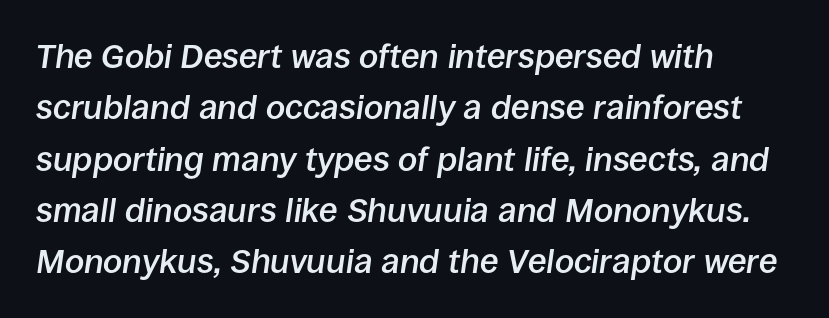
Q: Is the text bold? A: Semi-bold.
Q: Is the text italic (slanted)? A: Yes, it leans right by about 8 degrees.
Q: Is the text underlined? A: No.
Q: How is the paragraph aligned? A: Left-aligned.
Q: Is the spacing between letters normal or unusually wide? A: Normal.
Q: Is the spacing between lines tight, normal or loose? A: Normal.
Q: Width (condensed, normal, or wide)? A: Normal.
Q: Stroke contrast? A: Low.
Q: x-height? A: Large.
Q: Monospaced? A: No.
